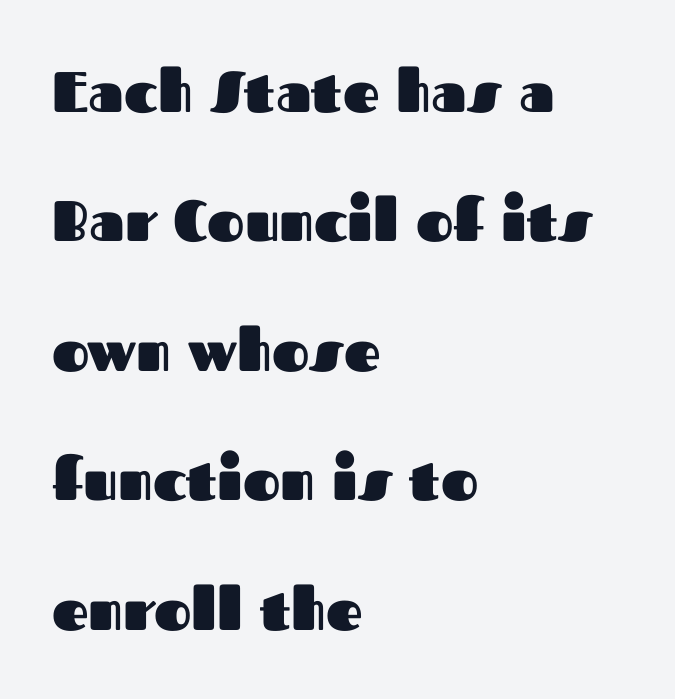
{"serif": "no", "italic": "no", "bold": "yes", "weight": "heavy", "width": "normal", "stroke_contrast": "medium", "x_height": "medium", "monospaced": "no", "underline": "no", "align": "left", "line_spacing": "loose", "line_spacing_ratio": 2.27, "letter_spacing": "normal", "letter_spacing_em": 0.0, "glyph_px": 57}
